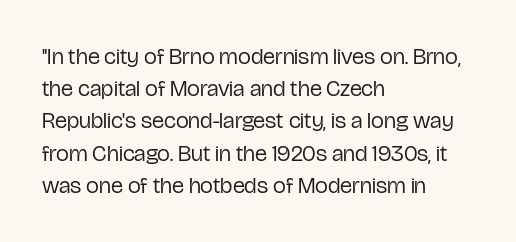
Regarding leading, the lines here are spaced in the standard way. The setting favours the left margin, as ordinary paragraphs usually do. The typeface has the unassuming heft of standard copy or less. The tracking reads as untouched default to a designer's eye. Type without underlining. Vertical strokes here are truly vertical.
